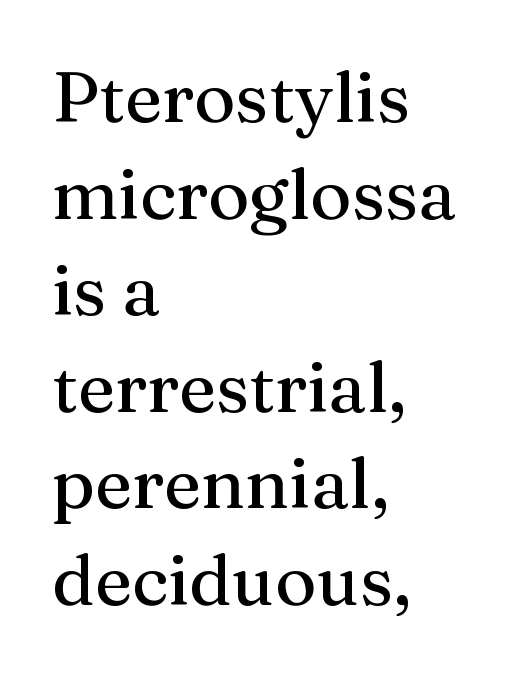
Q: Is the text italic (slanted)? A: No, it is upright.
Q: Is the typeface a serif or a sans-serif typeface? A: Serif.
Q: Is the text underlined? A: No.
Q: How is the paragraph aligned? A: Left-aligned.
Q: Is the spacing between letters normal or unusually wide? A: Normal.
Q: Is the spacing between lines tight, normal or loose? A: Normal.
Q: Width (condensed, normal, or wide)? A: Normal.
Q: Stroke contrast? A: Medium.
Q: x-height? A: Medium.
Q: Monospaced? A: No.
